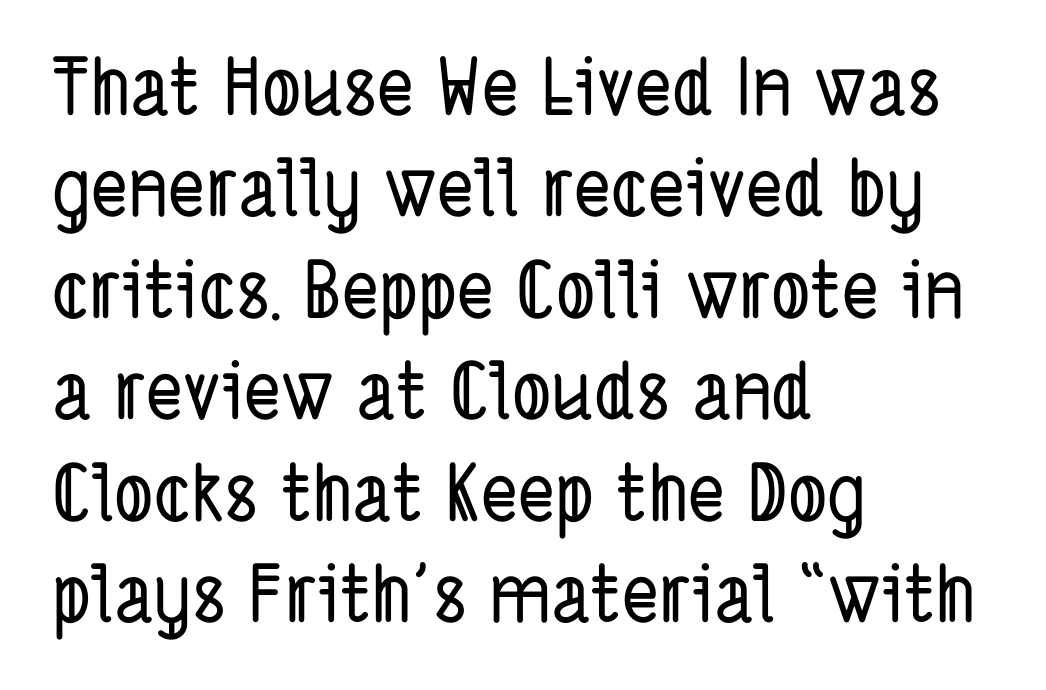
This sample uses plain, unmodified letter spacing. Varying glyph widths throughout — classic text-font behaviour. The passage shown stacks its lines at a standard gap. Font category for this specimen: sans-serif.
